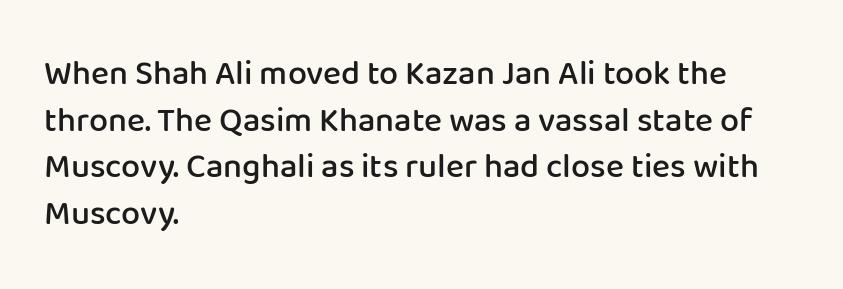
The image shows 34 px semibold sans-serif type, upright; set left-aligned, normal line spacing (1.37x), normal letter spacing, not underlined; low stroke contrast and a medium x-height.
